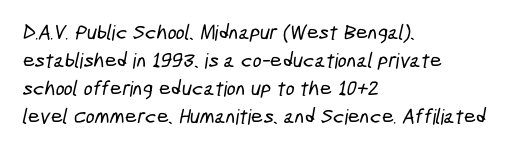
Q: Is the text underlined? A: No.
Q: How is the paragraph aligned? A: Left-aligned.
Q: Is the spacing between letters normal or unusually wide? A: Normal.
Q: Is the spacing between lines tight, normal or loose? A: Normal.
